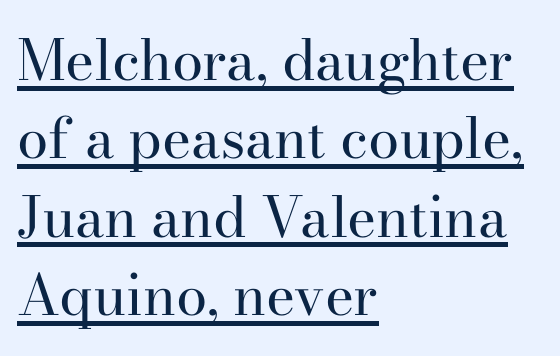
Q: Is the text bold? A: No.
Q: Is the text italic (slanted)? A: No, it is upright.
Q: Is the typeface a serif or a sans-serif typeface? A: Serif.
Q: Is the text underlined? A: Yes.
Q: How is the paragraph aligned? A: Left-aligned.
Q: Is the spacing between letters normal or unusually wide? A: Normal.
Q: Is the spacing between lines tight, normal or loose? A: Normal.
Q: Width (condensed, normal, or wide)? A: Normal.
Q: Stroke contrast? A: High.
Q: x-height? A: Small.
Q: Monospaced? A: No.
